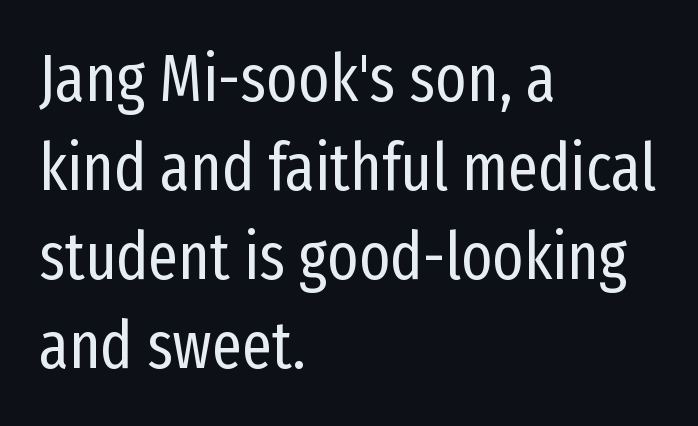
{"serif": "no", "italic": "no", "bold": "no", "weight": "regular", "width": "condensed", "stroke_contrast": "low", "x_height": "medium", "monospaced": "no", "underline": "no", "align": "left", "line_spacing": "normal", "line_spacing_ratio": 1.35, "letter_spacing": "normal", "letter_spacing_em": 0.0, "glyph_px": 66}
